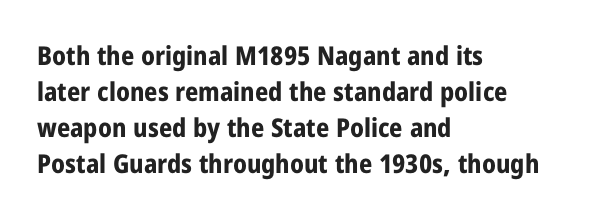
Weight: bold. Inter-character spacing is left at the font's built-in metrics. Check the space under the baseline: it is left empty. These lines sit exactly where default settings would place them. Compared with a centered layout, this one pins lines to the left instead.
